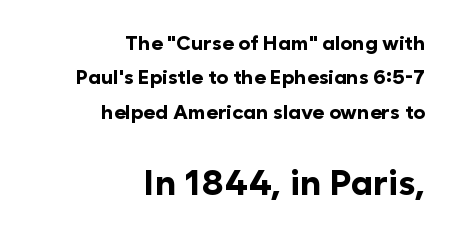
The image shows 35 px bold sans-serif type, upright; set right-aligned, line spacing 1.72x, normal letter spacing, not underlined; the second (bottom) block is 1.75x larger; low stroke contrast and a medium x-height.
